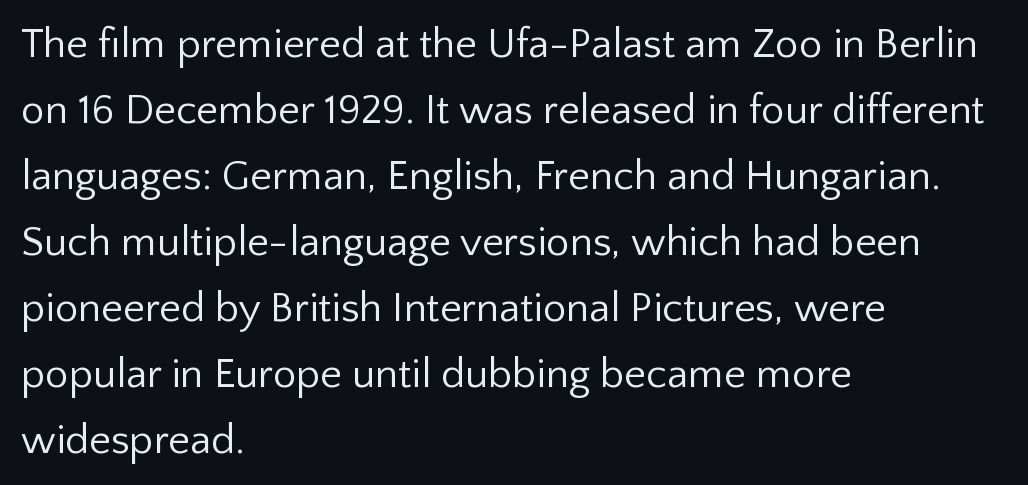
In terms of leading, this rendering sits right in the middle. Which margin do the lines hug? The left one — the right edge is uneven. Inter-character spacing is left at the font's built-in metrics. Vertical strokes here are truly vertical. The zone under the glyphs is completely vacant. Vertical stems look standard width or narrower in stroke.
